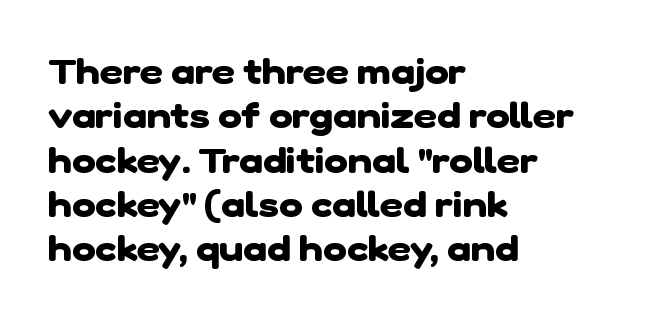
This sample has the flowing, uneven cadence of proportional lettering. Does the weight exceed regular? Yes, all the way to bold. Quick note: underline off. The horizontal fit of the characters is conventional and even.
